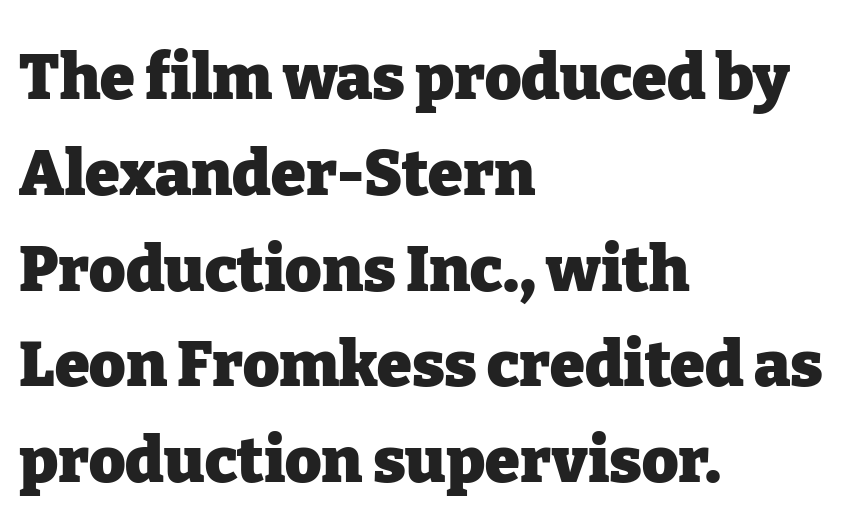
Rendered with straight, roman letterforms. This block has exactly the height ordinary leading produces. The lines in this sample share a left origin and differ only in where they stop. Varying glyph widths throughout — classic text-font behaviour. Nobody touched the tracking dial on this one.
